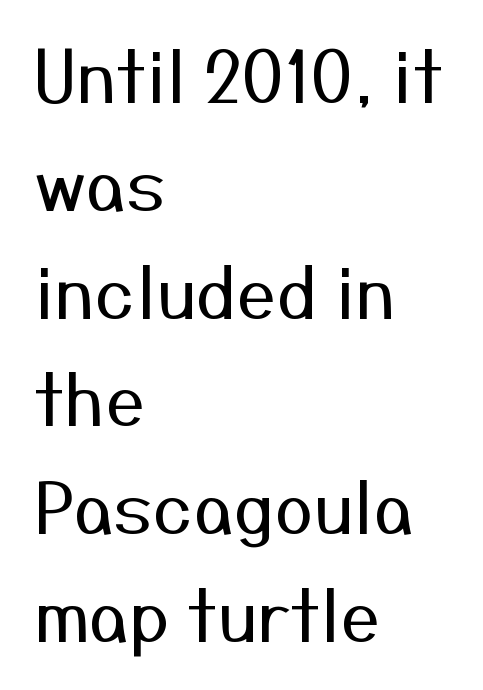
The image shows 70 px regular-weight sans-serif type, upright; set left-aligned, normal line spacing (1.54x), normal letter spacing, not underlined; medium stroke contrast and a medium x-height.
